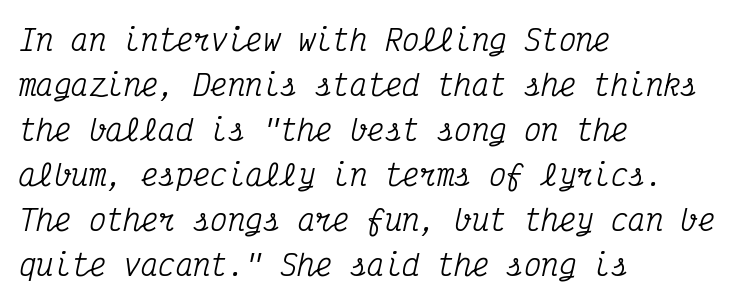
{"serif": "yes", "italic": "yes", "lean": "right", "slant_degrees": 12, "width": "condensed", "stroke_contrast": "medium", "x_height": "medium", "monospaced": "yes", "underline": "no", "align": "left", "line_spacing": "normal", "line_spacing_ratio": 1.55, "letter_spacing": "normal", "letter_spacing_em": 0.0, "glyph_px": 29}
